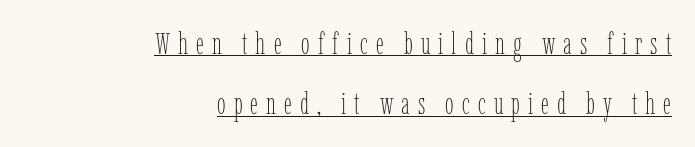
Q: Is the text bold? A: No.
Q: Is the text italic (slanted)? A: No, it is upright.
Q: Is the text underlined? A: Yes.
Q: How is the paragraph aligned? A: Right-aligned.
Q: Is the spacing between letters normal or unusually wide? A: Unusually wide.
Q: Is the spacing between lines tight, normal or loose? A: Loose.
Q: Width (condensed, normal, or wide)? A: Condensed.
Q: Stroke contrast? A: Low.
Q: x-height? A: Medium.
Q: Monospaced? A: No.
